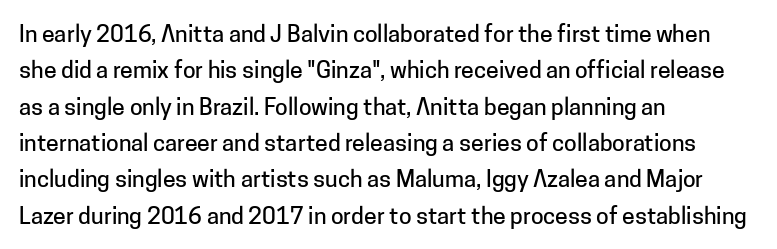
{"italic": "no", "underline": "no", "align": "left", "line_spacing": "normal", "line_spacing_ratio": 1.58, "letter_spacing": "normal", "letter_spacing_em": 0.0, "glyph_px": 23}
